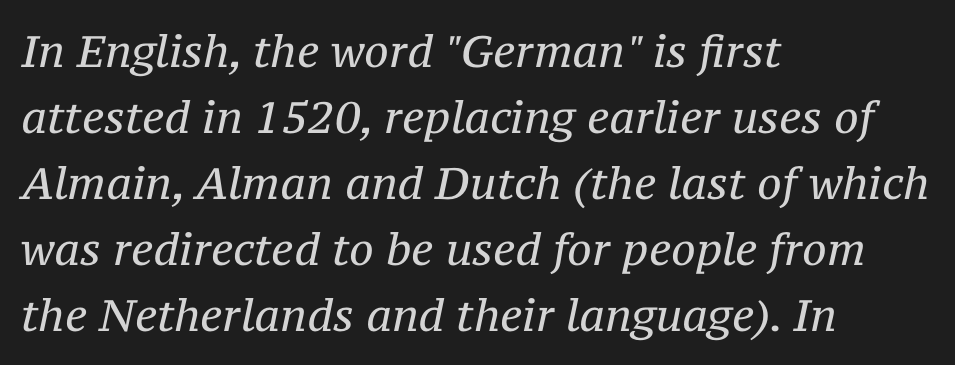
The block of text has a typical density, with ordinary space between rows. Typeset ragged right — the left edge is the straight one. Unmarked baselines from the first word to the last. Rendered with sloped, italic letterforms. Note: serifs present on the glyphs. Think of a printed novel: that variable character pitch is what you see here.
